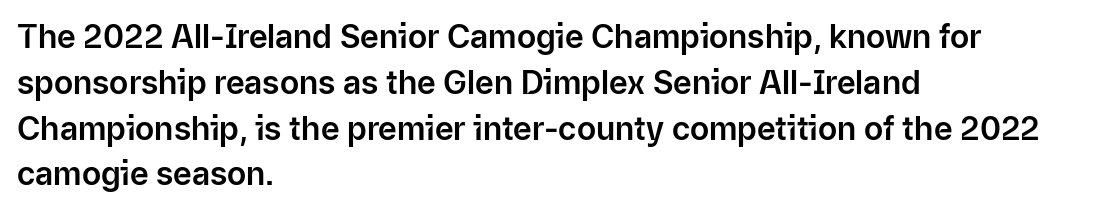
Q: Is the text italic (slanted)? A: No, it is upright.
Q: Is the typeface a serif or a sans-serif typeface? A: Sans-serif.
Q: Is the text underlined? A: No.
Q: How is the paragraph aligned? A: Left-aligned.
Q: Is the spacing between letters normal or unusually wide? A: Normal.
Q: Is the spacing between lines tight, normal or loose? A: Normal.
Q: Width (condensed, normal, or wide)? A: Normal.
Q: Stroke contrast? A: Low.
Q: x-height? A: Medium.
Q: Monospaced? A: No.
